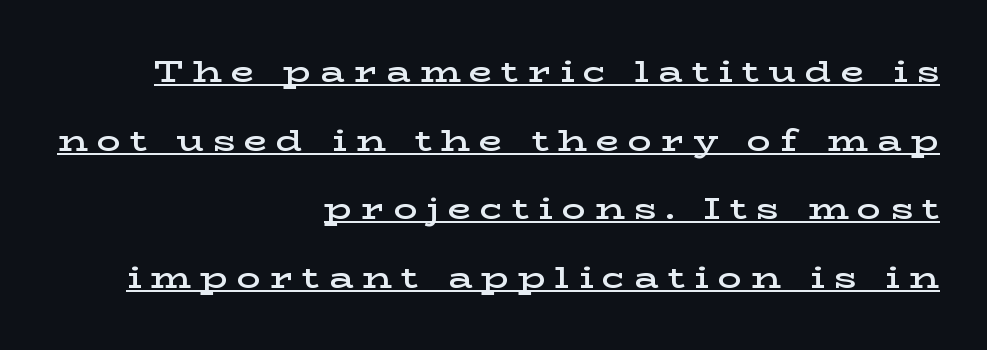
Little horizontal feet cap the strokes, marking this as serif type. The face used here is a semibold: visibly heavier than regular, lighter than bold. Here the glyphs are tracked loosely, breaking word shapes into spaced letters. A typographer would call this underscored text. Is there much room between lines? Yes — plenty of vertical air separates them. The rendering uses natural spacing where letterforms have individual widths.
